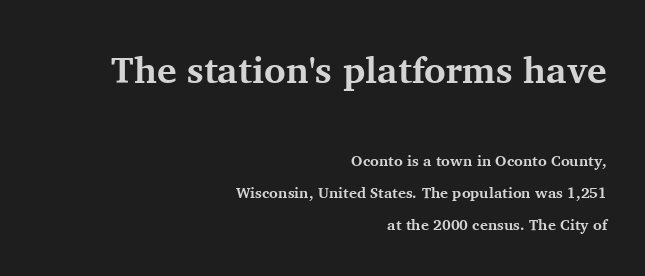
The image shows 37 px bold serif type, upright; set right-aligned, loose line spacing (2.16x), normal letter spacing, not underlined; the first (top) block is 2.47x larger; medium stroke contrast and a medium x-height.
